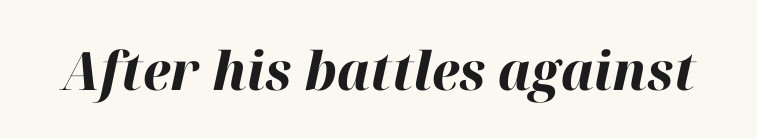
Q: Is the text bold? A: Yes.
Q: Is the text italic (slanted)? A: Yes, it leans right by about 12 degrees.
Q: Is the text underlined? A: No.
Q: Is the spacing between letters normal or unusually wide? A: Normal.
Q: Width (condensed, normal, or wide)? A: Normal.
Q: Stroke contrast? A: High.
Q: x-height? A: Medium.
Q: Monospaced? A: No.
